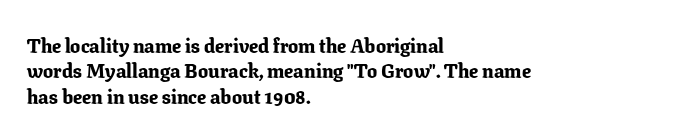
{"italic": "no", "bold": "yes", "underline": "no", "align": "left", "line_spacing": "normal", "line_spacing_ratio": 1.27, "letter_spacing": "normal", "letter_spacing_em": 0.0, "glyph_px": 20}
